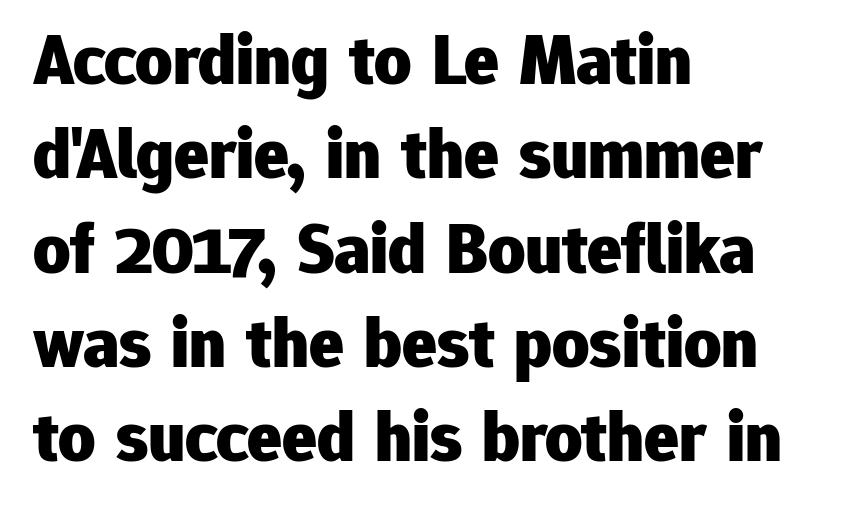
{"serif": "no", "italic": "no", "bold": "yes", "weight": "heavy", "width": "normal", "stroke_contrast": "low", "x_height": "medium", "monospaced": "no", "underline": "no", "align": "left", "line_spacing": "normal", "line_spacing_ratio": 1.31, "letter_spacing": "normal", "letter_spacing_em": 0.0, "glyph_px": 72}
